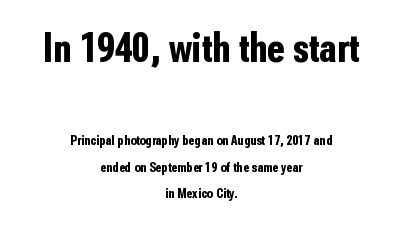
The image shows 41 px bold, condensed sans-serif type, upright; set centered, line spacing 1.87x, normal letter spacing, not underlined; the first (top) block is 2.93x larger; low stroke contrast and a medium x-height.
